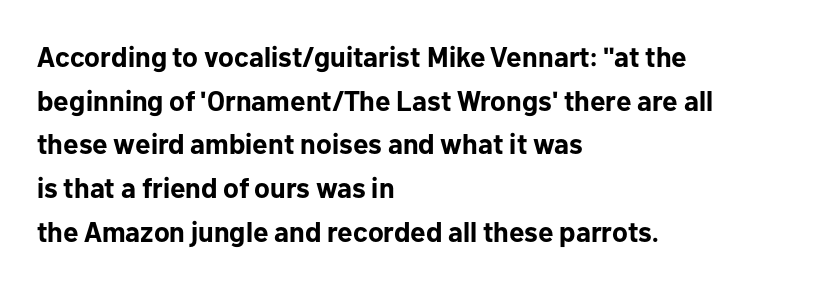
Q: Is the text bold? A: Yes.
Q: Is the text italic (slanted)? A: No, it is upright.
Q: Is the typeface a serif or a sans-serif typeface? A: Sans-serif.
Q: Is the text underlined? A: No.
Q: How is the paragraph aligned? A: Left-aligned.
Q: Is the spacing between letters normal or unusually wide? A: Normal.
Q: Is the spacing between lines tight, normal or loose? A: Normal.
Q: Width (condensed, normal, or wide)? A: Normal.
Q: Stroke contrast? A: Low.
Q: x-height? A: Medium.
Q: Monospaced? A: No.
